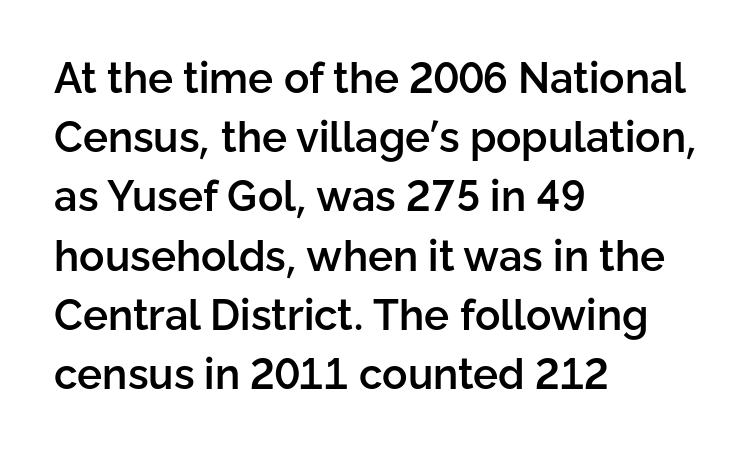
The image shows 42 px semibold sans-serif type, upright; set left-aligned, normal line spacing (1.41x), normal letter spacing, not underlined; low stroke contrast and a medium x-height.
